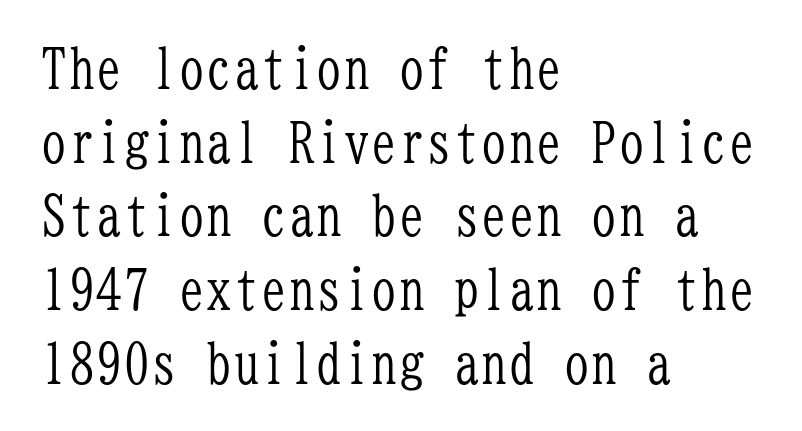
Q: Is the text bold? A: No.
Q: Is the text italic (slanted)? A: No, it is upright.
Q: Is the typeface a serif or a sans-serif typeface? A: Serif.
Q: Is the text underlined? A: No.
Q: How is the paragraph aligned? A: Left-aligned.
Q: Is the spacing between letters normal or unusually wide? A: Normal.
Q: Is the spacing between lines tight, normal or loose? A: Normal.
Q: Width (condensed, normal, or wide)? A: Condensed.
Q: Stroke contrast? A: Low.
Q: x-height? A: Medium.
Q: Monospaced? A: Yes.
